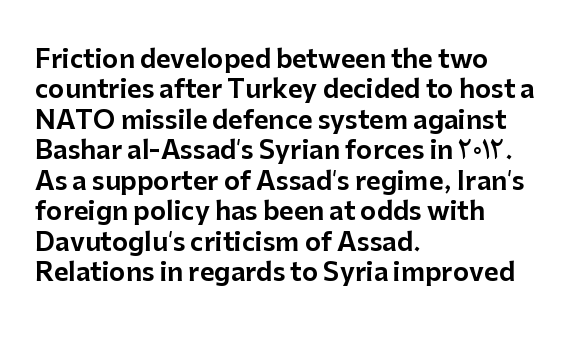
Q: Is the text italic (slanted)? A: No, it is upright.
Q: Is the text underlined? A: No.
Q: How is the paragraph aligned? A: Left-aligned.
Q: Is the spacing between letters normal or unusually wide? A: Normal.
